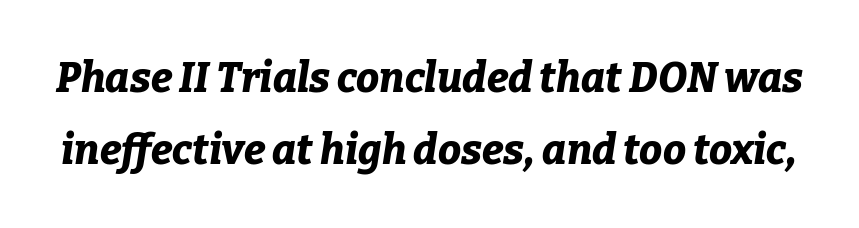
{"italic": "yes", "lean": "right", "slant_degrees": 9, "bold": "yes", "weight": "bold", "width": "normal", "stroke_contrast": "low", "x_height": "medium", "monospaced": "no", "underline": "no", "line_spacing_ratio": 1.75, "letter_spacing": "normal", "letter_spacing_em": 0.0, "glyph_px": 41}
